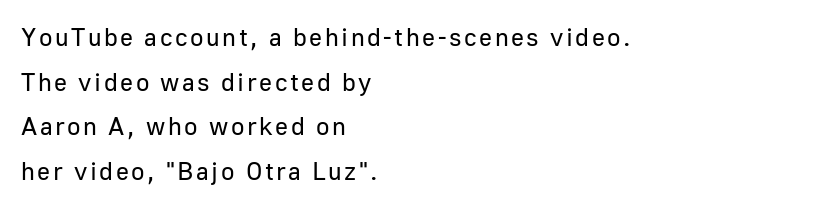
{"italic": "no", "bold": "no", "underline": "no", "align": "left", "line_spacing_ratio": 1.79, "glyph_px": 25}
